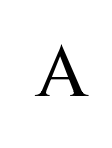
{"serif": "no", "italic": "no", "width": "normal", "stroke_contrast": "medium", "x_height": "large", "monospaced": "no", "underline": "no", "letter_spacing": "normal", "letter_spacing_em": 0.0, "glyph_px": 72}
